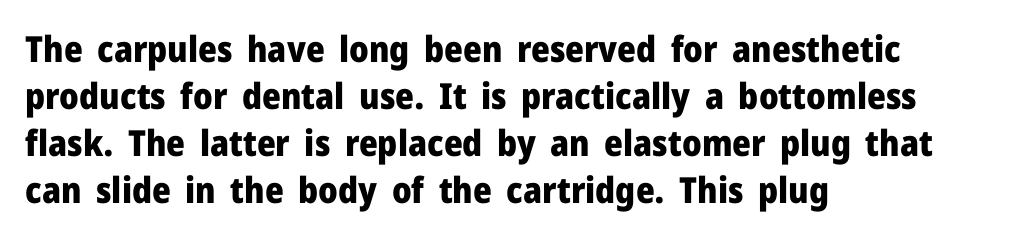
{"serif": "no", "italic": "no", "bold": "yes", "weight": "heavy", "width": "normal", "stroke_contrast": "low", "x_height": "medium", "monospaced": "no", "underline": "no", "align": "left", "line_spacing": "normal", "line_spacing_ratio": 1.31, "letter_spacing": "normal", "letter_spacing_em": 0.0, "glyph_px": 36}
